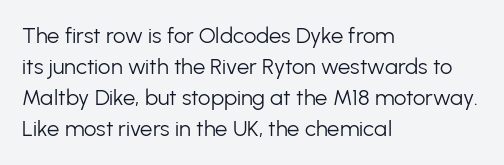
Q: Is the text bold? A: No.
Q: Is the text italic (slanted)? A: No, it is upright.
Q: Is the text underlined? A: No.
Q: How is the paragraph aligned? A: Left-aligned.
Q: Is the spacing between letters normal or unusually wide? A: Normal.
Q: Is the spacing between lines tight, normal or loose? A: Normal.
